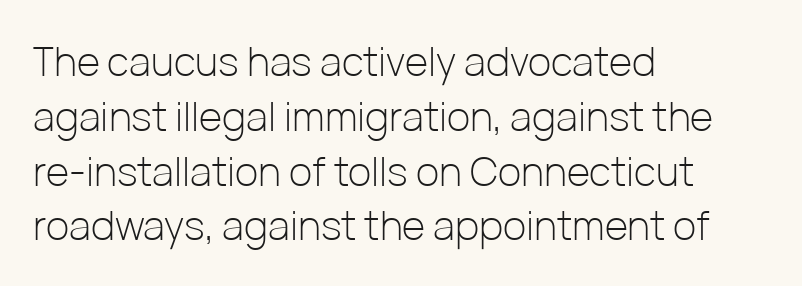
Q: Is the text bold? A: No.
Q: Is the text italic (slanted)? A: No, it is upright.
Q: Is the typeface a serif or a sans-serif typeface? A: Sans-serif.
Q: Is the text underlined? A: No.
Q: How is the paragraph aligned? A: Left-aligned.
Q: Is the spacing between letters normal or unusually wide? A: Normal.
Q: Is the spacing between lines tight, normal or loose? A: Normal.
Q: Width (condensed, normal, or wide)? A: Normal.
Q: Stroke contrast? A: Low.
Q: x-height? A: Medium.
Q: Monospaced? A: No.
